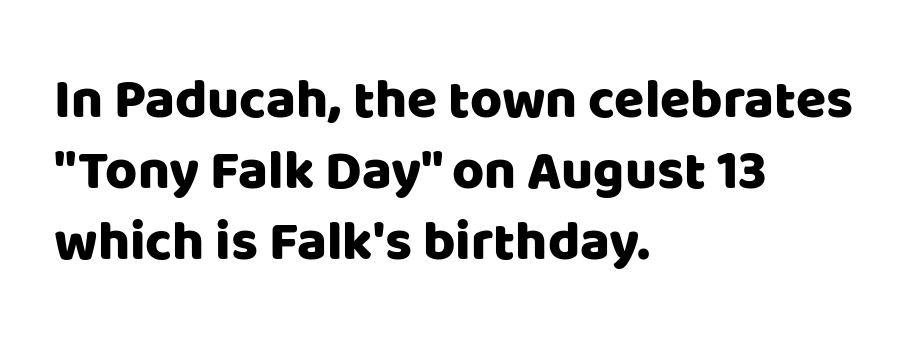
{"serif": "no", "italic": "no", "width": "normal", "stroke_contrast": "low", "x_height": "large", "monospaced": "no", "underline": "no", "align": "left", "line_spacing": "normal", "line_spacing_ratio": 1.29, "letter_spacing": "normal", "letter_spacing_em": 0.0, "glyph_px": 55}
